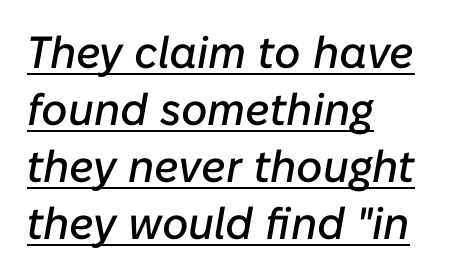
The lines sit at an ordinary, default distance from one another. The lettering is marked with a stroke running underneath it. Observe the ordinary spacing: letters are neighbours, not strangers. Here the designer chose a conventional face with non-uniform glyph widths. Which margin do the lines hug? The left one — the right edge is uneven.
